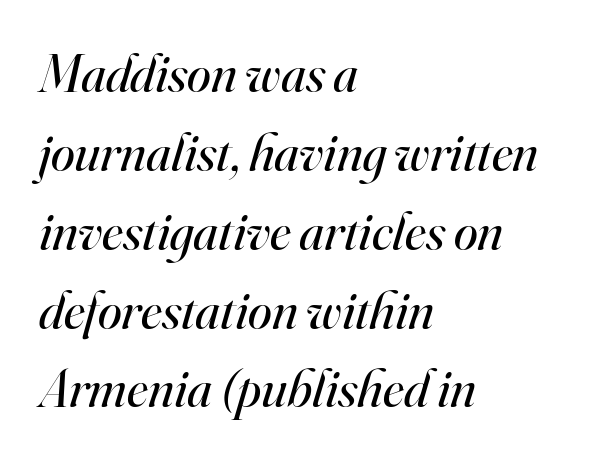
What's the leading like? Ordinary, nothing unusual. Decoration check: the copy has no underline. Heaviness? Minimal to ordinary, like unemphasized prose. Examine the stroke ends and you'll spot serifs.
